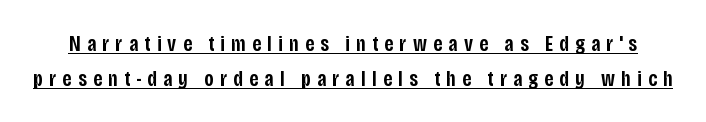
{"italic": "no", "bold": "semi", "underline": "yes", "line_spacing": "normal", "line_spacing_ratio": 1.58, "letter_spacing": "wide", "letter_spacing_em": 0.28, "glyph_px": 22}
